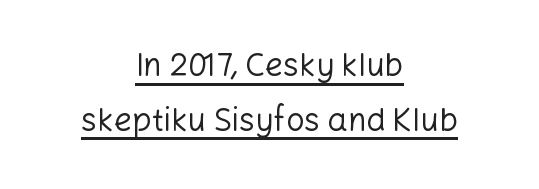
The image shows 32 px regular-weight sans-serif type, upright; set centered, line spacing 1.71x, normal letter spacing, underlined; low stroke contrast and a medium x-height.
